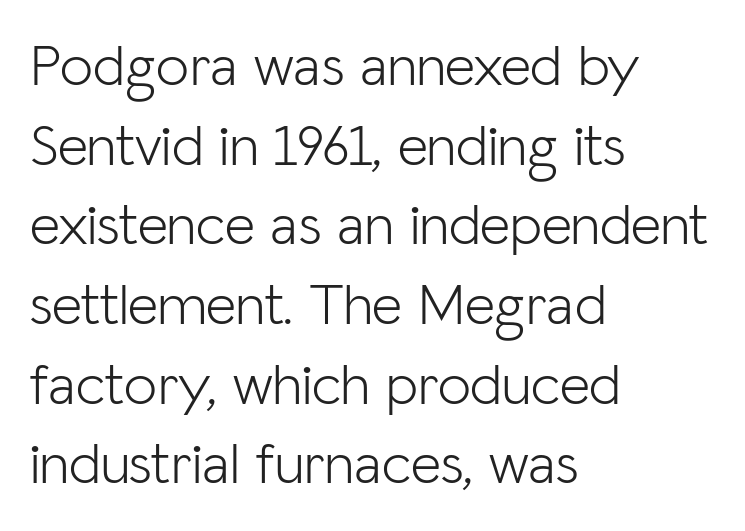
The line texture is even and compact thanks to regular tracking. Posture: vertical. Varying glyph widths throughout — classic text-font behaviour. Summary of vertical rhythm: regular, with standard interline spacing.
